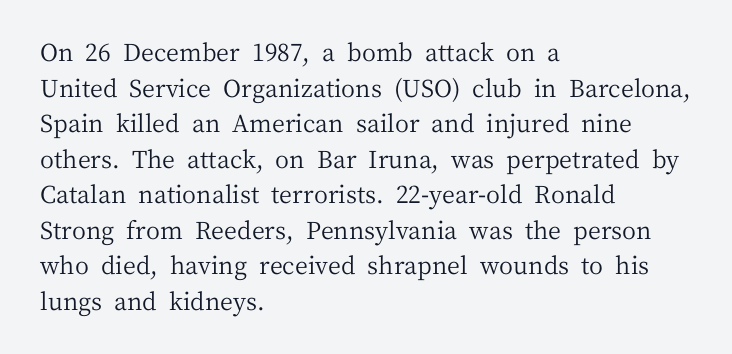
No italicization has been applied; the sample stays upright. Each line starts at the same left margin while the right side varies. Weight: regular or lighter. Compared with typical paragraphs, the rows here are spaced about the same. No extra tracking has been applied to these lines. Any mark beneath the type? The region is blank.
